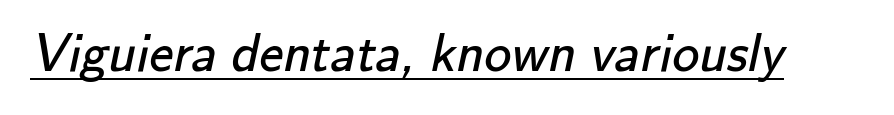
The image shows 54 px regular-weight sans-serif type; set normal letter spacing, underlined; low stroke contrast and a small x-height.
